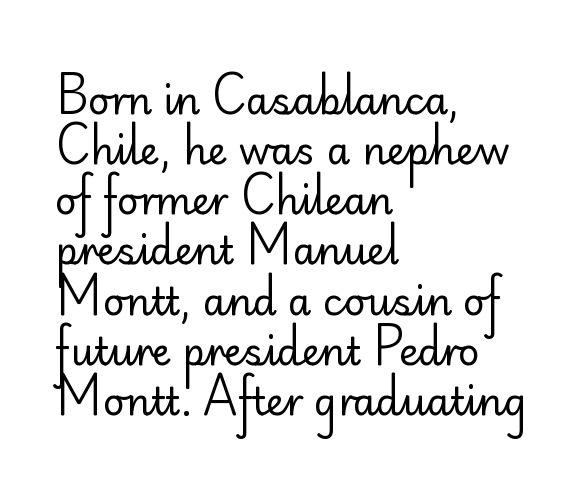
Q: Is the text bold? A: No.
Q: Is the text italic (slanted)? A: No, it is upright.
Q: Is the typeface a serif or a sans-serif typeface? A: Sans-serif.
Q: Is the text underlined? A: No.
Q: How is the paragraph aligned? A: Left-aligned.
Q: Is the spacing between letters normal or unusually wide? A: Normal.
Q: Is the spacing between lines tight, normal or loose? A: Normal.
Q: Width (condensed, normal, or wide)? A: Normal.
Q: Stroke contrast? A: Low.
Q: x-height? A: Small.
Q: Monospaced? A: No.
